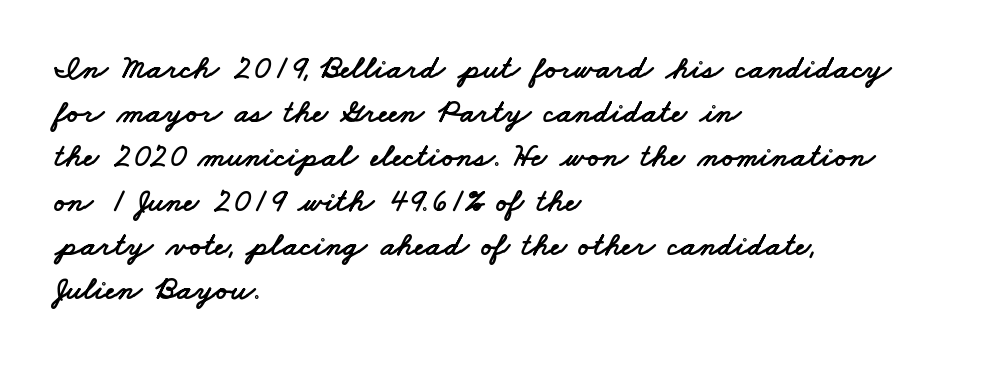
The image shows 33 px wide sans-serif type; set left-aligned, normal line spacing (1.34x), normal letter spacing, not underlined; low stroke contrast and a small x-height.
